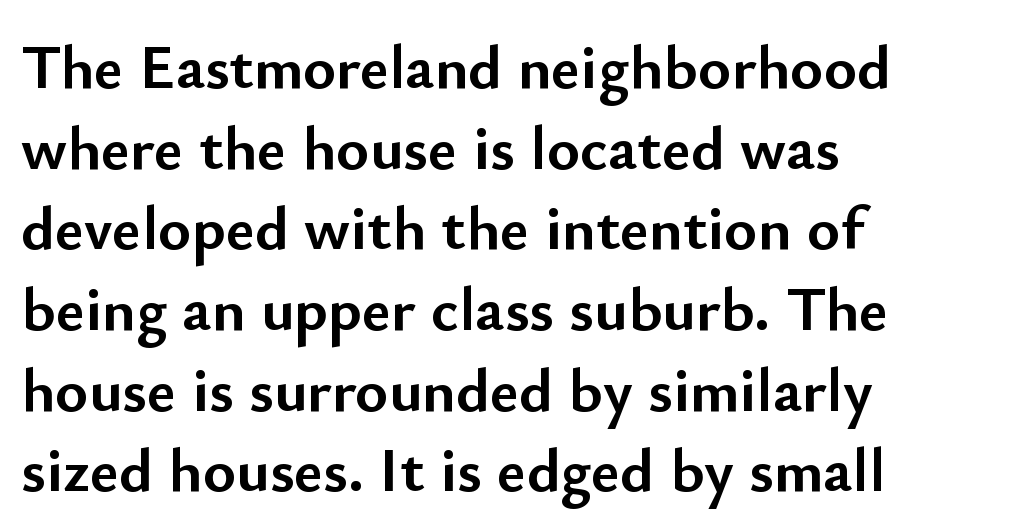
{"serif": "no", "italic": "no", "bold": "yes", "weight": "semibold", "width": "normal", "stroke_contrast": "low", "x_height": "small", "monospaced": "no", "underline": "no", "align": "left", "line_spacing": "normal", "line_spacing_ratio": 1.28, "letter_spacing": "normal", "letter_spacing_em": 0.0, "glyph_px": 63}
